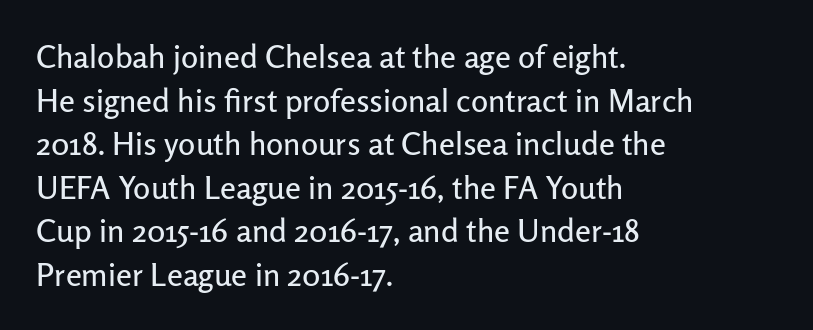
Spacing verdict: proportional, widths tailored to each character. Horizontally, the lines are justified to the leading edge only. The words here are not underlined. Spacing between characters is what you'd get straight out of the box. The lettering holds an erect, upright posture throughout. The face used here is a sans, in the tradition of grotesques and geometrics.
